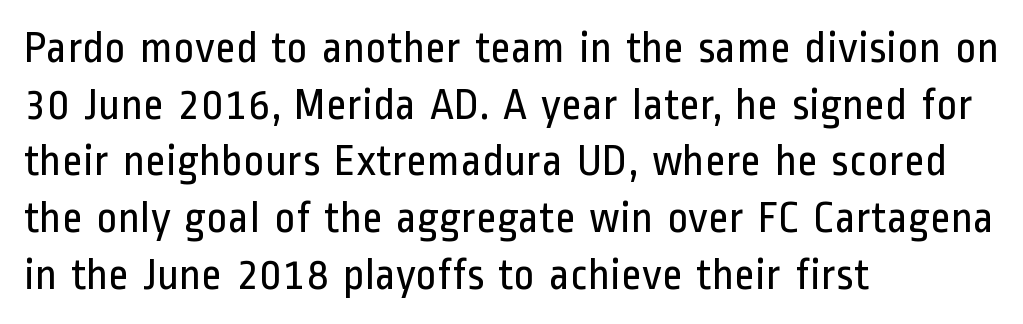
Q: Is the text bold? A: No.
Q: Is the text italic (slanted)? A: No, it is upright.
Q: Is the typeface a serif or a sans-serif typeface? A: Sans-serif.
Q: Is the text underlined? A: No.
Q: How is the paragraph aligned? A: Left-aligned.
Q: Is the spacing between letters normal or unusually wide? A: Normal.
Q: Is the spacing between lines tight, normal or loose? A: Normal.
Q: Width (condensed, normal, or wide)? A: Condensed.
Q: Stroke contrast? A: Low.
Q: x-height? A: Medium.
Q: Monospaced? A: No.
